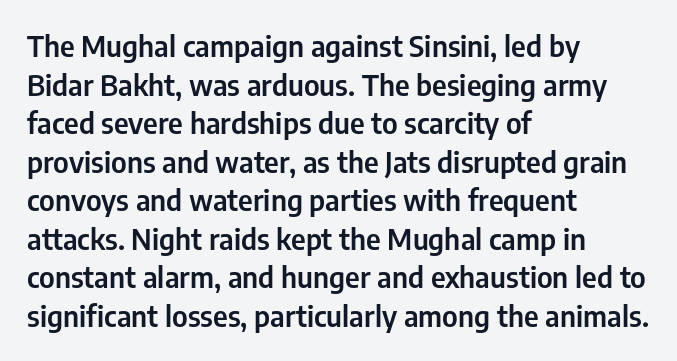
Q: Is the text italic (slanted)? A: No, it is upright.
Q: Is the typeface a serif or a sans-serif typeface? A: Sans-serif.
Q: Is the text underlined? A: No.
Q: How is the paragraph aligned? A: Left-aligned.
Q: Is the spacing between letters normal or unusually wide? A: Normal.
Q: Is the spacing between lines tight, normal or loose? A: Normal.
Q: Width (condensed, normal, or wide)? A: Condensed.
Q: Stroke contrast? A: Low.
Q: x-height? A: Medium.
Q: Monospaced? A: No.
